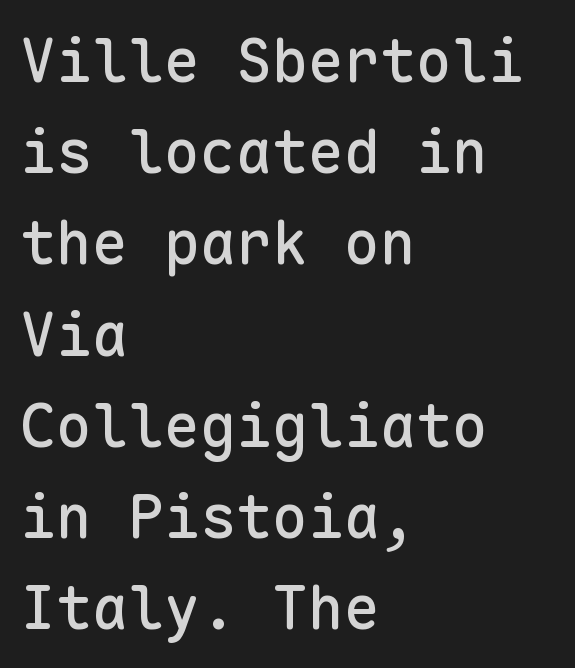
Q: Is the text italic (slanted)? A: No, it is upright.
Q: Is the typeface a serif or a sans-serif typeface? A: Sans-serif.
Q: Is the text underlined? A: No.
Q: How is the paragraph aligned? A: Left-aligned.
Q: Is the spacing between letters normal or unusually wide? A: Normal.
Q: Is the spacing between lines tight, normal or loose? A: Normal.
Q: Width (condensed, normal, or wide)? A: Normal.
Q: Stroke contrast? A: Low.
Q: x-height? A: Medium.
Q: Monospaced? A: Yes.
